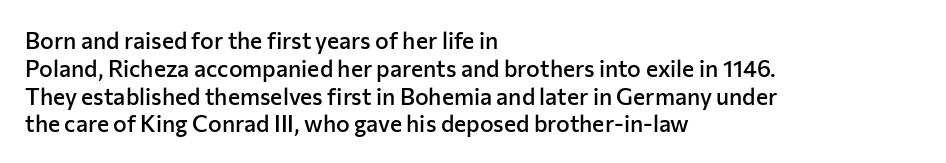
Q: Is the text bold? A: Semi-bold.
Q: Is the text italic (slanted)? A: No, it is upright.
Q: Is the text underlined? A: No.
Q: How is the paragraph aligned? A: Left-aligned.
Q: Is the spacing between letters normal or unusually wide? A: Normal.
